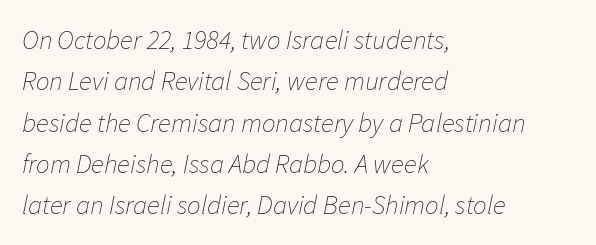
Q: Is the text bold? A: No.
Q: Is the text italic (slanted)? A: Yes, it leans right by about 11 degrees.
Q: Is the text underlined? A: No.
Q: How is the paragraph aligned? A: Left-aligned.
Q: Is the spacing between letters normal or unusually wide? A: Normal.
Q: Is the spacing between lines tight, normal or loose? A: Normal.
